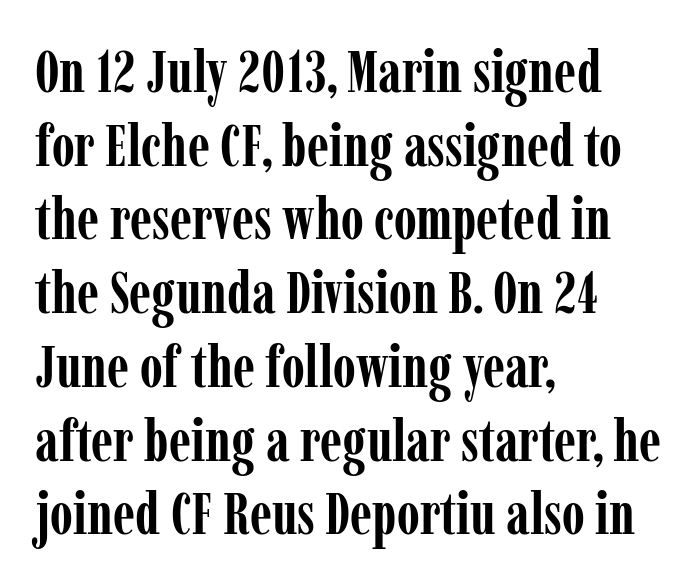
The image shows 59 px semibold, condensed serif type, upright; set left-aligned, normal line spacing (1.25x), normal letter spacing, not underlined; low stroke contrast and a medium x-height.
